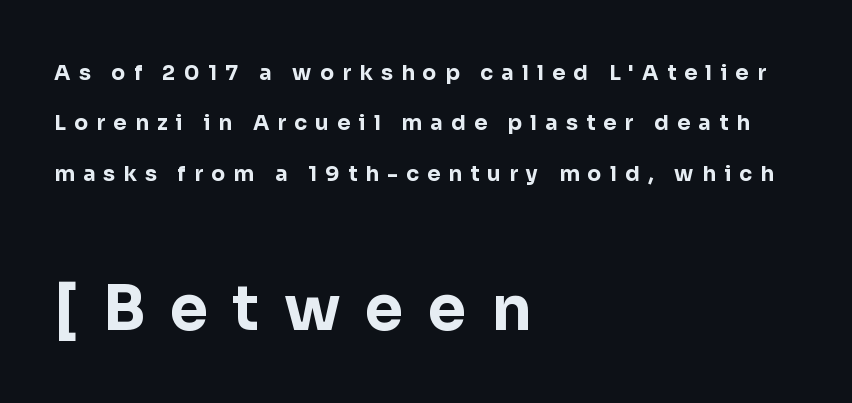
The image shows 62 px bold sans-serif type, upright; set left-aligned, loose line spacing (2.4x), unusually wide letter spacing (+0.39 em), not underlined; the second (bottom) block is 2.95x larger; low stroke contrast and a medium x-height.
